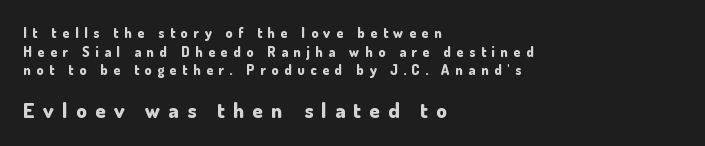
The image shows 21 px bold type, upright; set left-aligned, normal line spacing (1.33x), unusually wide letter spacing (+0.4 em), not underlined; the second (bottom) block is 1.5x larger.
